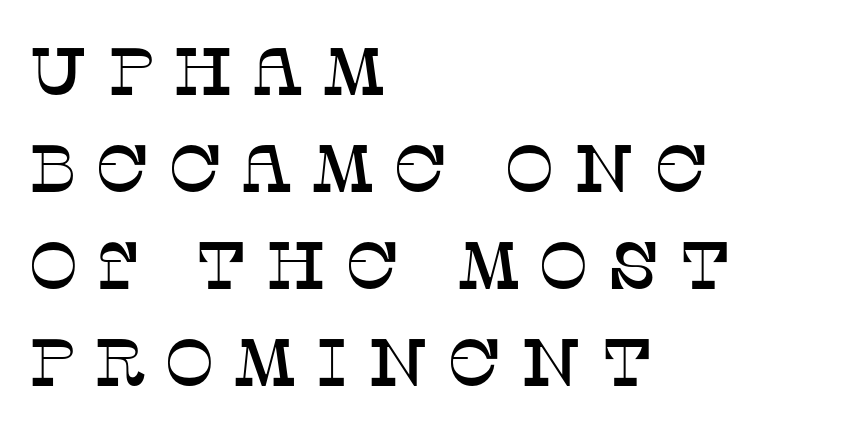
Check under the words: just untouched page. Loose tracking; the words dissolve into strings of separated letters. The lines are quadded left. Characters remain perfectly vertical along every line. Little horizontal feet cap the strokes, marking this as serif type.
